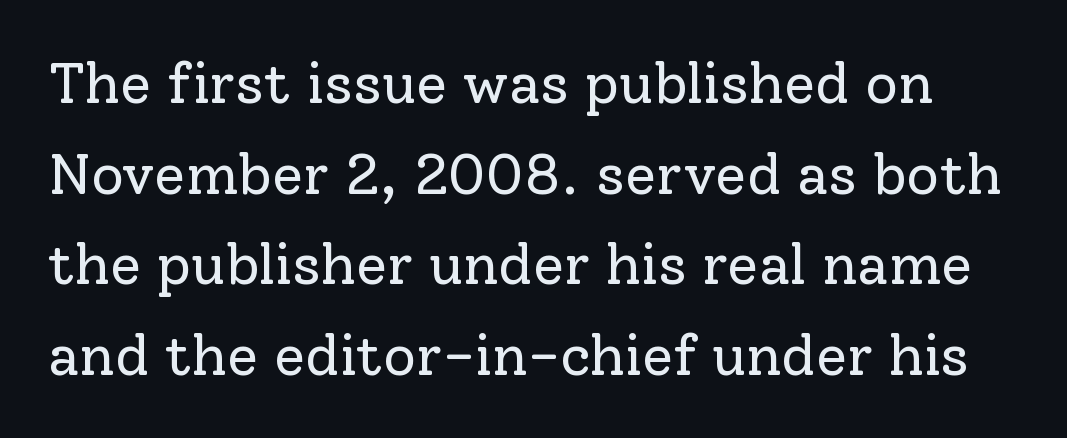
{"serif": "yes", "italic": "no", "bold": "no", "weight": "regular", "width": "normal", "stroke_contrast": "low", "x_height": "medium", "monospaced": "no", "underline": "no", "line_spacing": "normal", "line_spacing_ratio": 1.59, "letter_spacing": "normal", "letter_spacing_em": 0.0, "glyph_px": 57}
